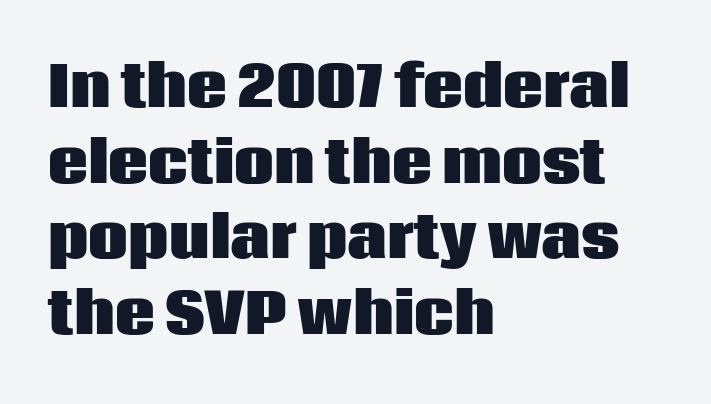
Q: Is the text bold? A: Yes.
Q: Is the text italic (slanted)? A: No, it is upright.
Q: Is the typeface a serif or a sans-serif typeface? A: Sans-serif.
Q: Is the text underlined? A: No.
Q: How is the paragraph aligned? A: Left-aligned.
Q: Is the spacing between letters normal or unusually wide? A: Normal.
Q: Is the spacing between lines tight, normal or loose? A: Normal.
Q: Width (condensed, normal, or wide)? A: Normal.
Q: Stroke contrast? A: Low.
Q: x-height? A: Large.
Q: Monospaced? A: No.
